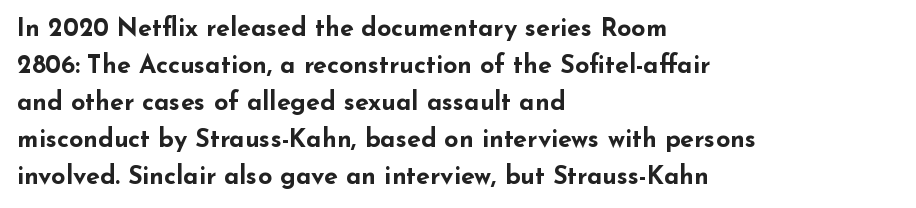
The image shows 25 px bold type, upright; set left-aligned, normal line spacing (1.48x), normal letter spacing, not underlined.
